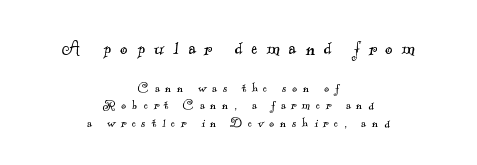
{"bold": "no", "underline": "no", "align": "center", "line_spacing_ratio": 1.16, "letter_spacing": "wide", "letter_spacing_em": 0.39, "larger_block": "first", "size_ratio": 1.53, "glyph_px": 23}
